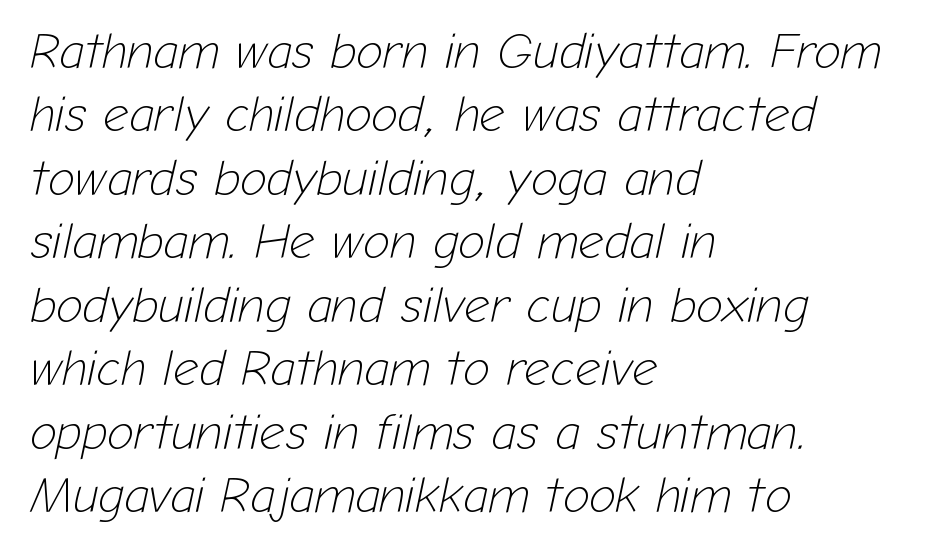
The passage shown has conventional tracking throughout. The passage shown leans; its letterforms are oblique. This rendering uses left alignment, leaving the right contour irregular. The space directly below the letters is spotless. A typesetter would call this proportional, since set widths differ per character.
